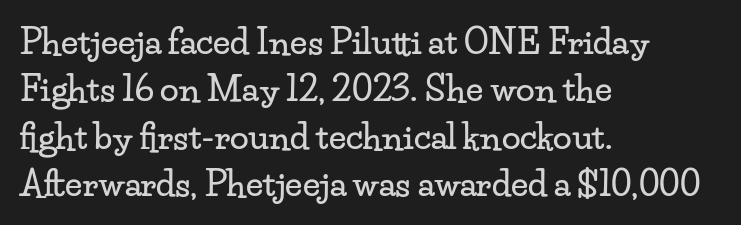
The image shows 34 px wide serif type, upright; set left-aligned, normal line spacing (1.39x), normal letter spacing, not underlined; low stroke contrast and a small x-height.
